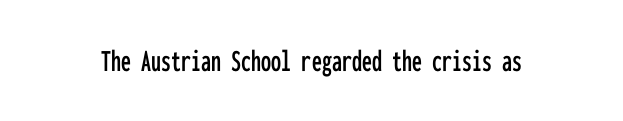
{"serif": "no", "italic": "no", "width": "condensed", "stroke_contrast": "low", "x_height": "medium", "monospaced": "yes", "underline": "no", "letter_spacing": "normal", "letter_spacing_em": 0.0, "glyph_px": 32}
